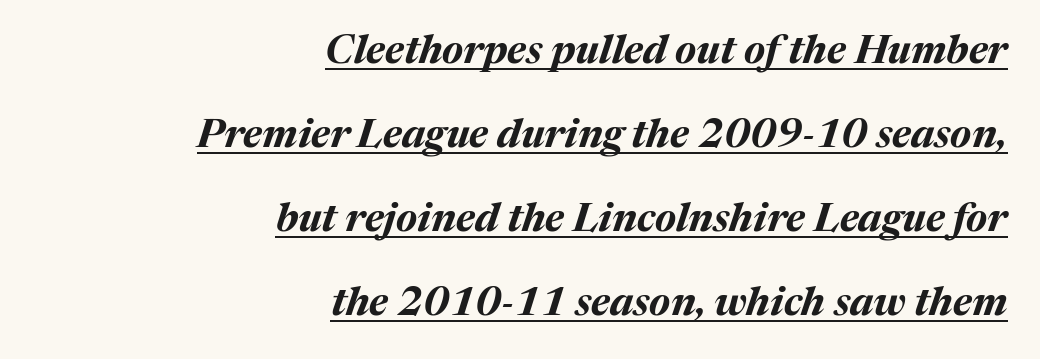
The leading is generous, giving the passage an open texture. This is underlined copy, the kind a proofreader might mark for attention. Does the lettering tilt? It does — this is italic. Look at the tracking — it's just the regular setting, nothing added. One-word summary of the alignment: right.
